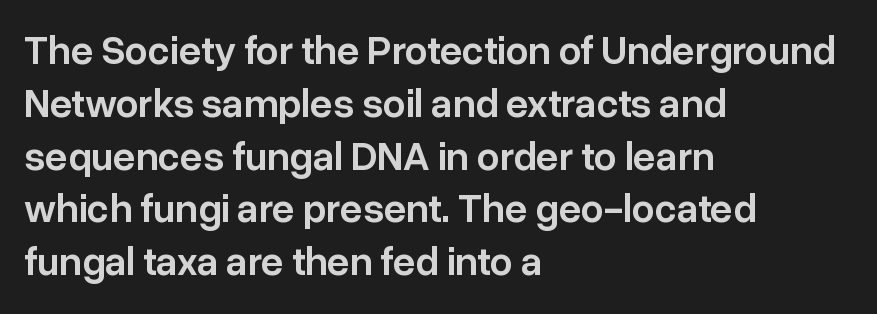
{"serif": "no", "italic": "no", "bold": "semi", "weight": "semibold", "width": "normal", "stroke_contrast": "low", "x_height": "medium", "monospaced": "no", "underline": "no", "align": "left", "line_spacing": "normal", "line_spacing_ratio": 1.32, "letter_spacing": "normal", "letter_spacing_em": 0.0, "glyph_px": 40}
